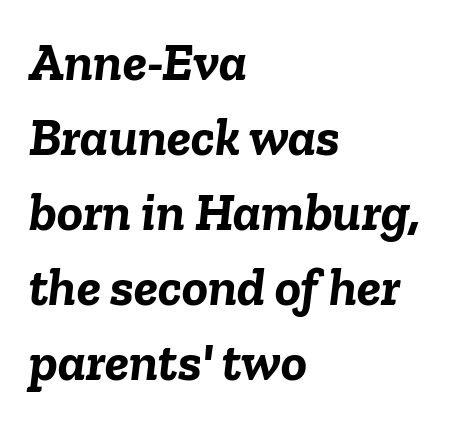
Q: Is the text bold? A: Yes.
Q: Is the text italic (slanted)? A: Yes, it leans right by about 6 degrees.
Q: Is the text underlined? A: No.
Q: How is the paragraph aligned? A: Left-aligned.
Q: Is the spacing between letters normal or unusually wide? A: Normal.
Q: Is the spacing between lines tight, normal or loose? A: Normal.
Q: Width (condensed, normal, or wide)? A: Normal.
Q: Stroke contrast? A: Low.
Q: x-height? A: Medium.
Q: Monospaced? A: No.
